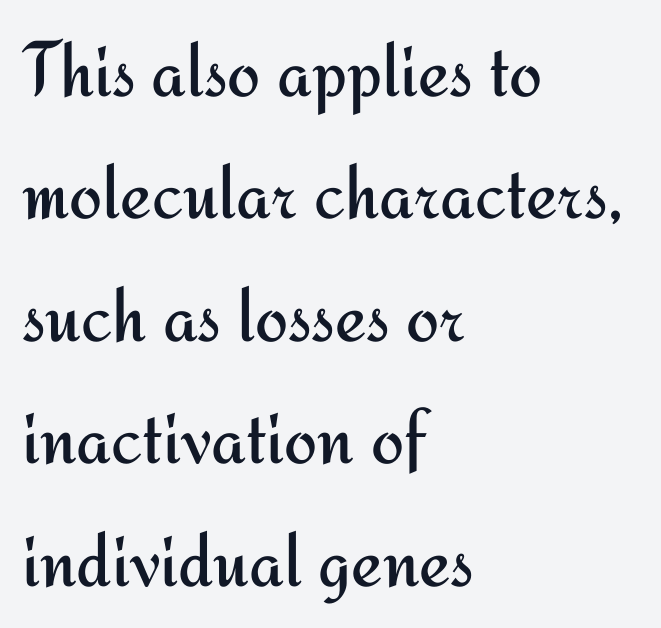
Q: Is the text bold? A: No.
Q: Is the text italic (slanted)? A: No, it is upright.
Q: Is the typeface a serif or a sans-serif typeface? A: Sans-serif.
Q: Is the text underlined? A: No.
Q: How is the paragraph aligned? A: Left-aligned.
Q: Is the spacing between letters normal or unusually wide? A: Normal.
Q: Is the spacing between lines tight, normal or loose? A: Normal.
Q: Width (condensed, normal, or wide)? A: Normal.
Q: Stroke contrast? A: Medium.
Q: x-height? A: Small.
Q: Monospaced? A: No.
